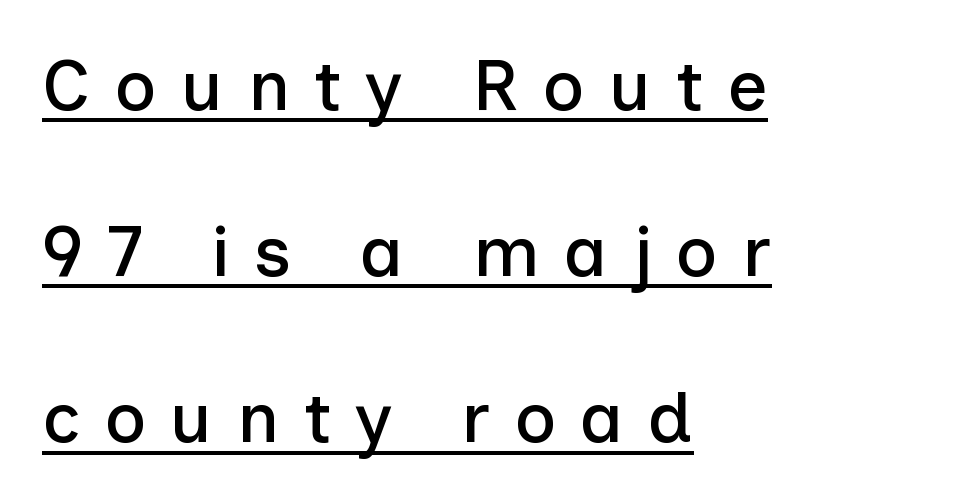
The letters are spread apart with noticeably loose tracking. Beneath each row of characters lies a ruled line. Notice how the stems are strictly vertical — no italics here. Leftover space on each line is placed entirely after the last word. Do the characters align in a grid? No, the font is proportional.
